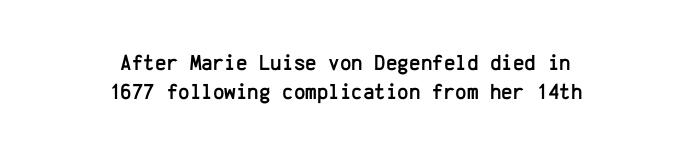
{"italic": "no", "underline": "no", "align": "center", "line_spacing": "normal", "line_spacing_ratio": 1.3, "letter_spacing": "normal", "letter_spacing_em": 0.0, "glyph_px": 22}
